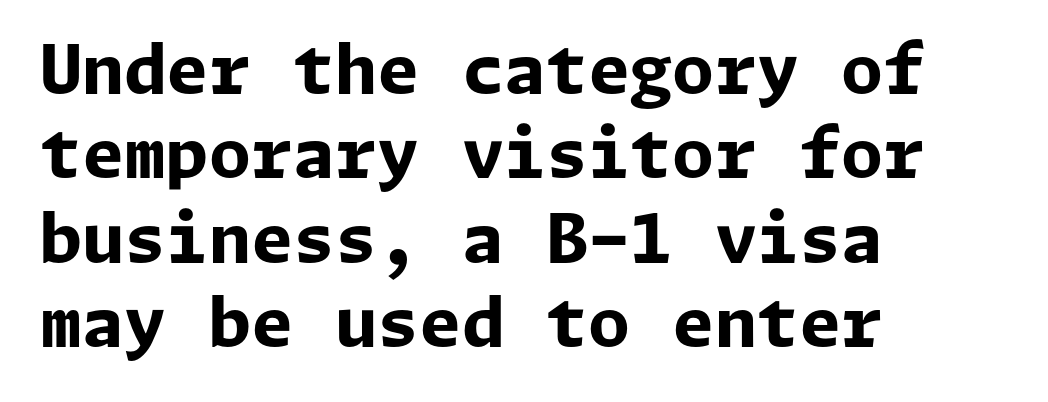
Q: Is the text bold? A: Yes.
Q: Is the text italic (slanted)? A: No, it is upright.
Q: Is the typeface a serif or a sans-serif typeface? A: Sans-serif.
Q: Is the text underlined? A: No.
Q: How is the paragraph aligned? A: Left-aligned.
Q: Is the spacing between letters normal or unusually wide? A: Normal.
Q: Width (condensed, normal, or wide)? A: Normal.
Q: Stroke contrast? A: Low.
Q: x-height? A: Medium.
